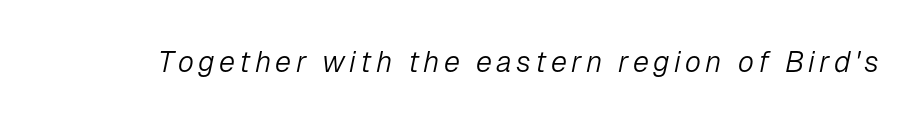
{"italic": "yes", "lean": "right", "slant_degrees": 12, "bold": "no", "weight": "light", "width": "normal", "stroke_contrast": "low", "x_height": "medium", "monospaced": "no", "underline": "no", "glyph_px": 29}
